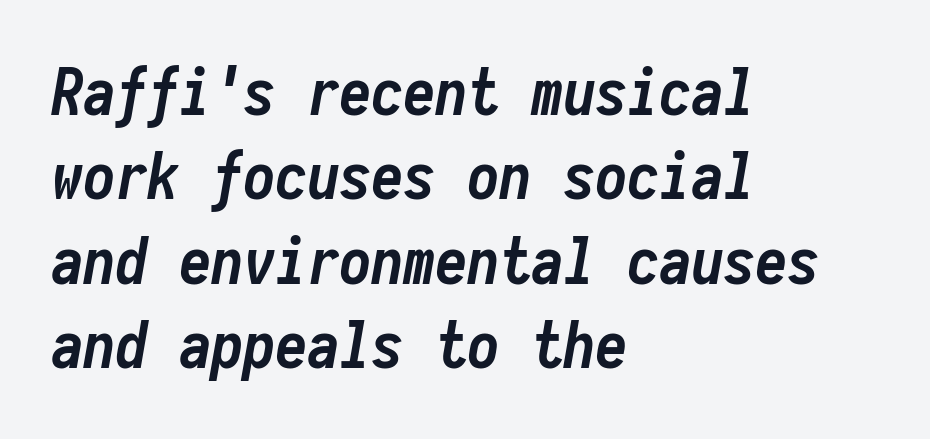
The image shows 64 px semibold, condensed type, italic (leaning right), monospaced; set left-aligned, normal line spacing (1.32x), normal letter spacing, not underlined; low stroke contrast and a medium x-height.
